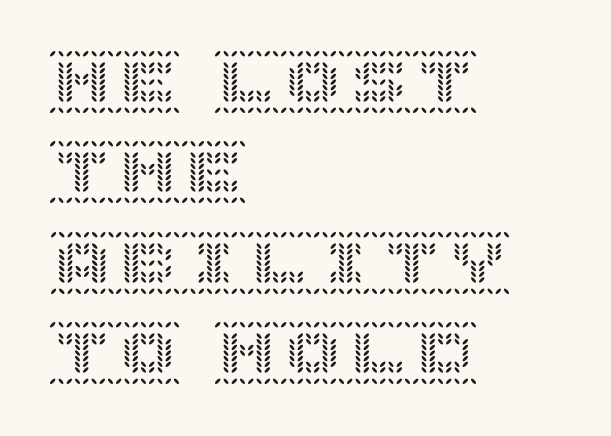
This sample keeps an unexceptional amount of space between lines. A student would call this left alignment; a typographer would say flush left, rag right. Nothing unusual about the tracking: characters are spaced as the font intends. The glyphs are unaccompanied by any horizontal stroke below them. The type sits square on the baseline with zero lean.
